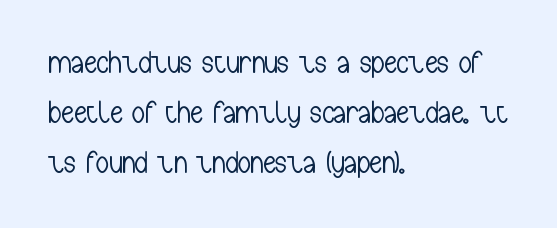
The glyphs in this specimen are sans serif. Is the letter spacing exaggerated? No — it looks like the ordinary default. Varying glyph widths throughout — classic text-font behaviour. Vertical strokes here are truly vertical.
